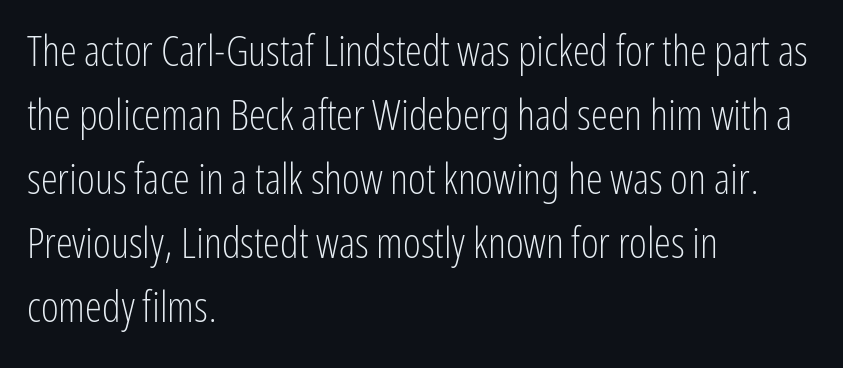
The image shows 43 px light, condensed sans-serif type, upright; set left-aligned, normal line spacing (1.49x), normal letter spacing, not underlined; low stroke contrast and a medium x-height.
